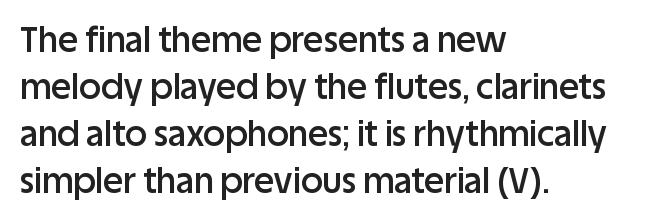
The image shows 34 px semibold sans-serif type, upright; set left-aligned, normal line spacing (1.38x), normal letter spacing, not underlined; low stroke contrast and a large x-height.
